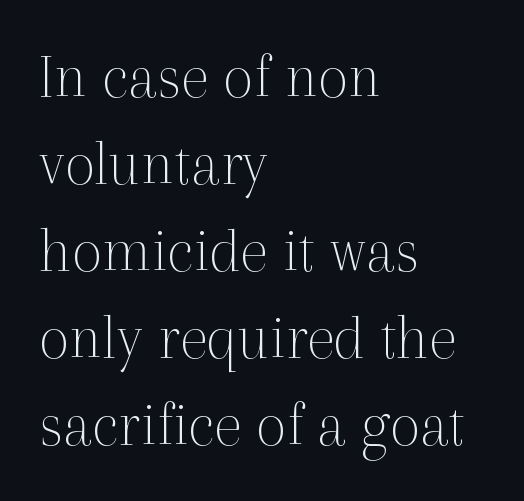
The image shows 66 px thin serif type, upright; set left-aligned, normal line spacing (1.32x), normal letter spacing, not underlined; a medium x-height.
